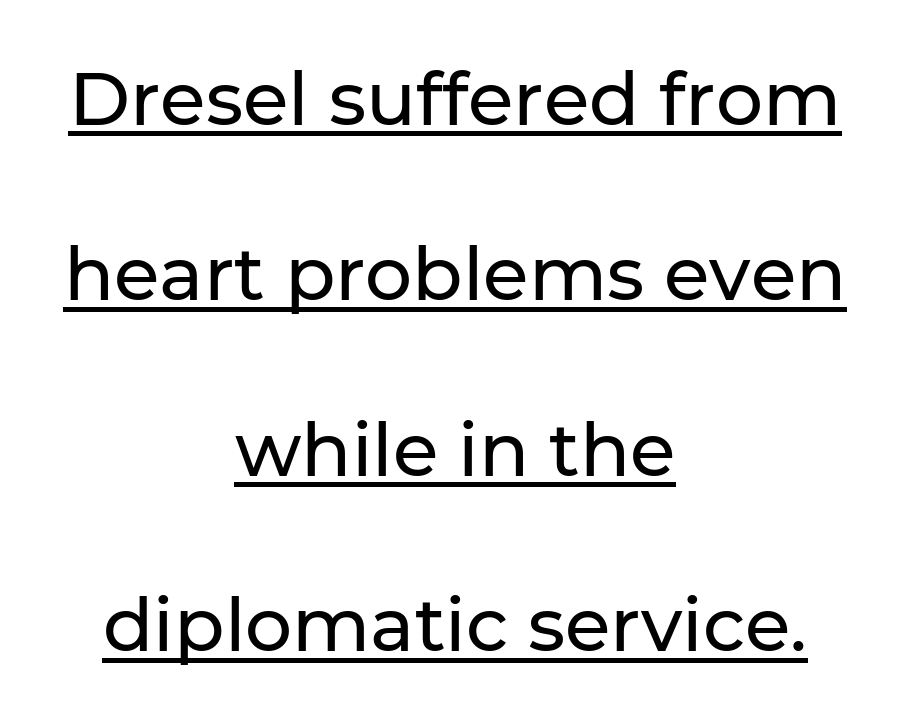
{"serif": "no", "italic": "no", "width": "normal", "stroke_contrast": "low", "x_height": "medium", "monospaced": "no", "underline": "yes", "align": "center", "line_spacing": "loose", "line_spacing_ratio": 2.37, "letter_spacing": "normal", "letter_spacing_em": 0.0, "glyph_px": 74}
